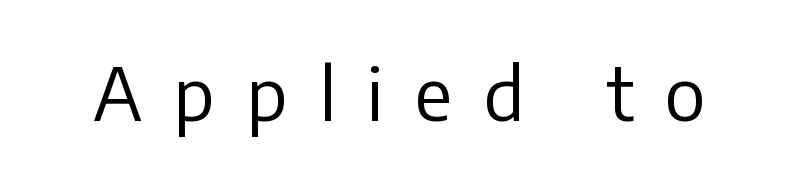
{"serif": "no", "italic": "no", "bold": "no", "weight": "regular", "width": "normal", "stroke_contrast": "low", "x_height": "medium", "monospaced": "no", "underline": "no", "letter_spacing": "wide", "letter_spacing_em": 0.43, "glyph_px": 73}
